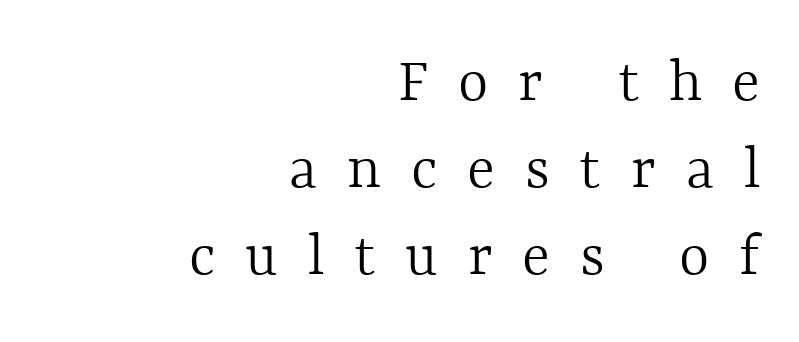
The image shows 65 px light type, upright; set right-aligned, normal line spacing (1.34x), unusually wide letter spacing (+0.46 em), not underlined; a medium x-height.
